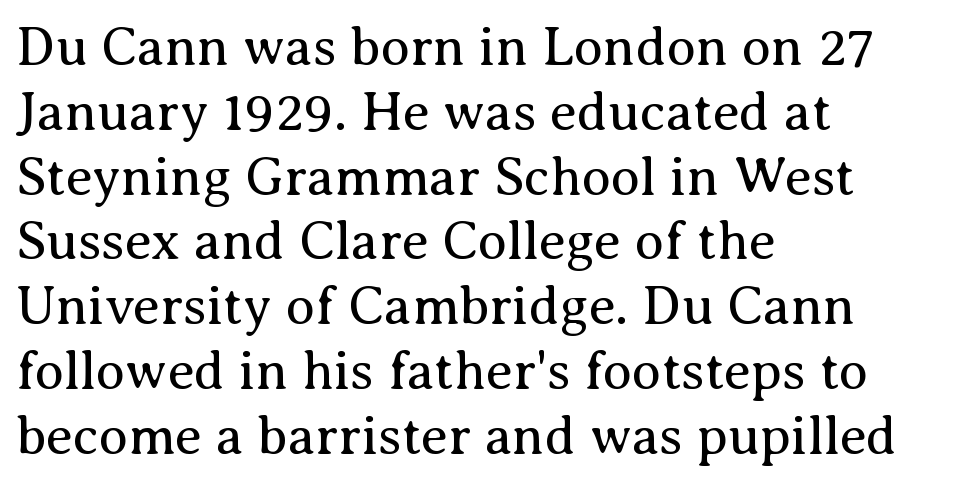
Each letter keeps its own natural width here, so spacing adapts to shape. Tracking value appears to be zero — textbook default spacing. The face used here is seriffed, in the tradition of book romans. The lettering stays uniformly vertical, giving the passage a roman look. The characters are drawn with everyday or finer stroke widths. A student would call this left alignment; a typographer would say flush left, rag right.
